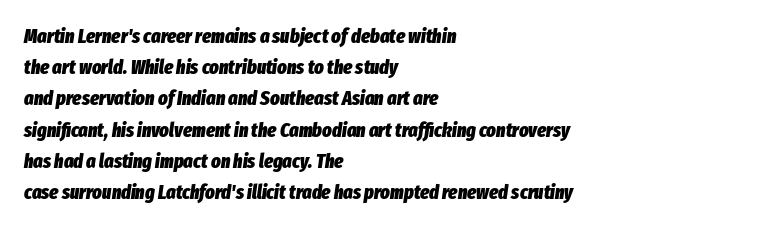
This is heavy type, rendered in bold. Leading: standard. Does the lettering tilt? It does — this is italic. Left-aligned paragraph, ragged on the right. The letterforms sit shoulder to shoulder at normal distance. Check under the words: just untouched page.
